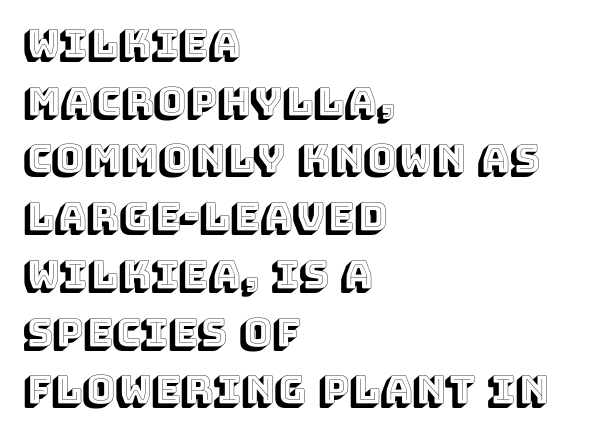
Q: Is the text italic (slanted)? A: No, it is upright.
Q: Is the text underlined? A: No.
Q: How is the paragraph aligned? A: Left-aligned.
Q: Is the spacing between letters normal or unusually wide? A: Normal.
Q: Is the spacing between lines tight, normal or loose? A: Normal.
Q: Width (condensed, normal, or wide)? A: Normal.
Q: x-height? A: Large.
Q: Monospaced? A: No.
